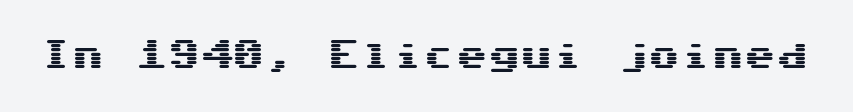
{"serif": "no", "italic": "no", "width": "wide", "stroke_contrast": "medium", "x_height": "medium", "underline": "no", "letter_spacing": "normal", "letter_spacing_em": 0.0, "glyph_px": 32}
